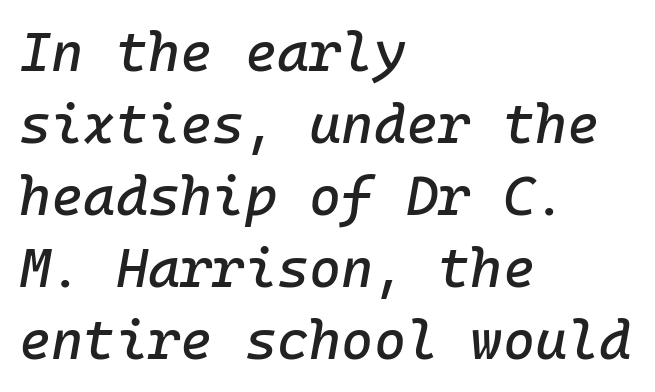
The image shows 55 px text type, italic (leaning right); set left-aligned, normal line spacing (1.31x), normal letter spacing, not underlined; low stroke contrast and a medium x-height.
